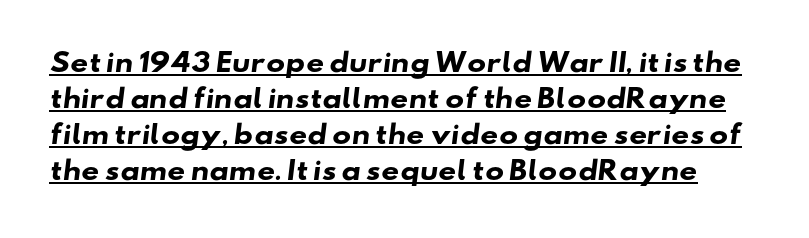
Students, this is bold: see how much ink each stroke carries. Standard letterfit; no display-style spreading of the glyphs. Does a line run under the words? Yes, clearly. Normally led — the rows are evenly, conventionally spaced.
